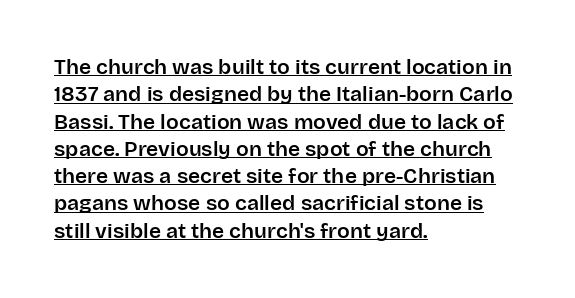
{"italic": "no", "underline": "yes", "align": "left", "line_spacing": "normal", "line_spacing_ratio": 1.3, "letter_spacing": "normal", "letter_spacing_em": 0.0, "glyph_px": 21}
